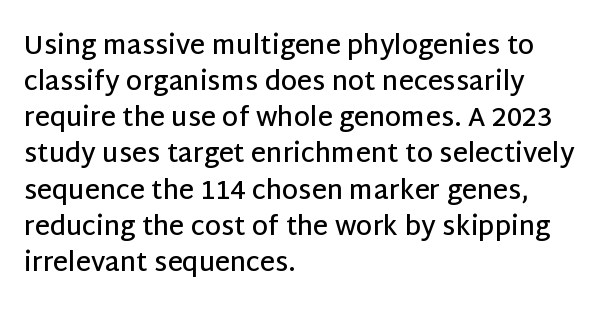
{"italic": "no", "bold": "semi", "underline": "no", "align": "left", "line_spacing": "normal", "line_spacing_ratio": 1.39, "letter_spacing": "normal", "letter_spacing_em": 0.0, "glyph_px": 26}
